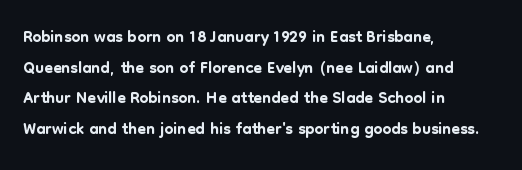
The image shows 25 px text type, upright; set left-aligned, line spacing 1.23x, normal letter spacing, not underlined.
